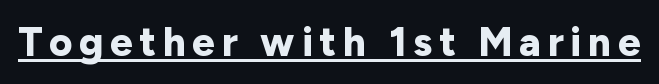
{"serif": "no", "italic": "no", "bold": "yes", "weight": "bold", "width": "normal", "stroke_contrast": "low", "x_height": "medium", "monospaced": "no", "underline": "yes", "glyph_px": 40}
